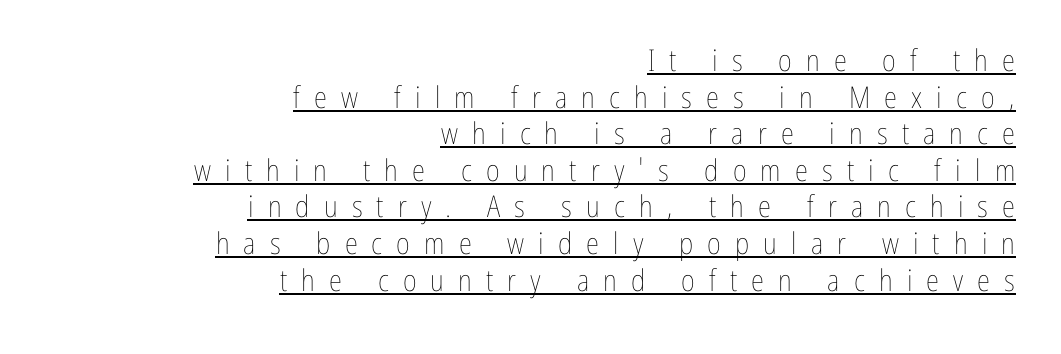
Q: Is the text bold? A: No.
Q: Is the text italic (slanted)? A: No, it is upright.
Q: Is the text underlined? A: Yes.
Q: How is the paragraph aligned? A: Right-aligned.
Q: Is the spacing between letters normal or unusually wide? A: Unusually wide.
Q: Width (condensed, normal, or wide)? A: Condensed.
Q: Stroke contrast? A: Low.
Q: x-height? A: Medium.
Q: Monospaced? A: No.
